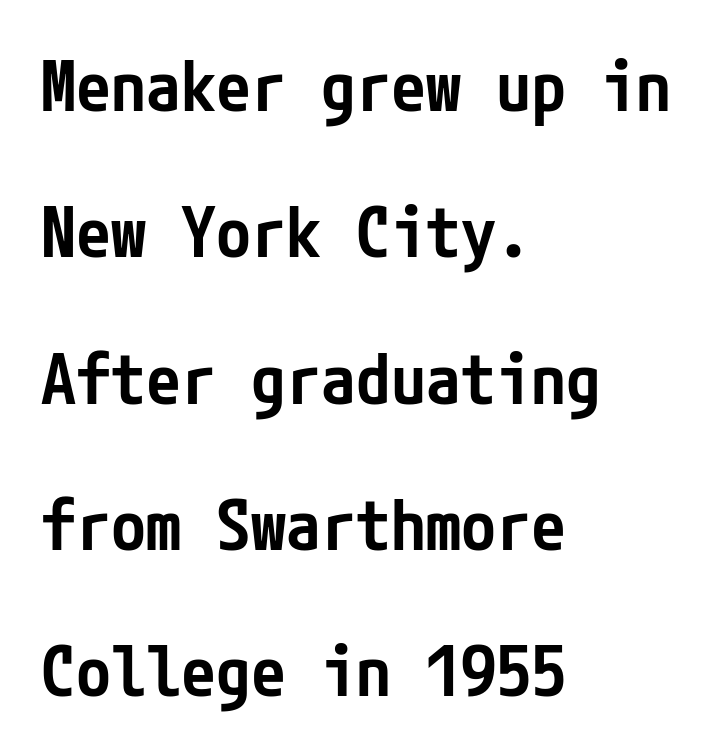
The image shows 70 px semibold, condensed sans-serif type, upright; set left-aligned, loose line spacing (2.09x), normal letter spacing, not underlined; low stroke contrast and a medium x-height.
